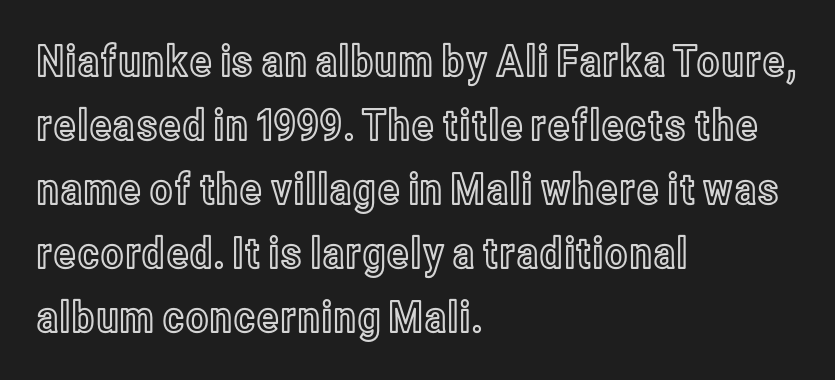
{"italic": "no", "width": "condensed", "x_height": "medium", "monospaced": "no", "underline": "no", "align": "left", "line_spacing": "normal", "line_spacing_ratio": 1.49, "letter_spacing": "normal", "letter_spacing_em": 0.0, "glyph_px": 43}
